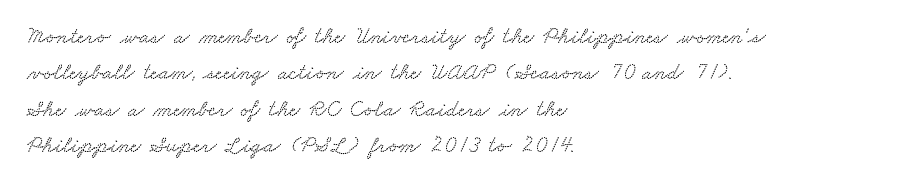
The image shows 23 px text type; set left-aligned, normal line spacing (1.58x), normal letter spacing, not underlined.
